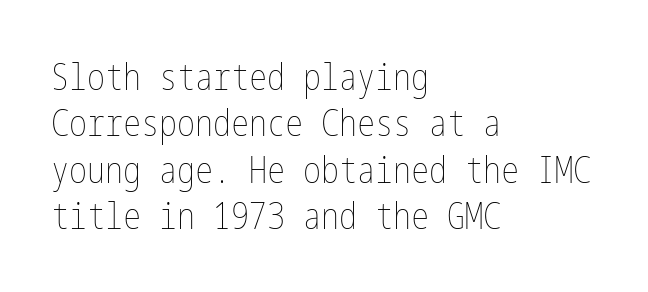
Q: Is the text bold? A: No.
Q: Is the text italic (slanted)? A: No, it is upright.
Q: Is the text underlined? A: No.
Q: How is the paragraph aligned? A: Left-aligned.
Q: Is the spacing between letters normal or unusually wide? A: Normal.
Q: Is the spacing between lines tight, normal or loose? A: Normal.
Q: Width (condensed, normal, or wide)? A: Condensed.
Q: Stroke contrast? A: Low.
Q: x-height? A: Medium.
